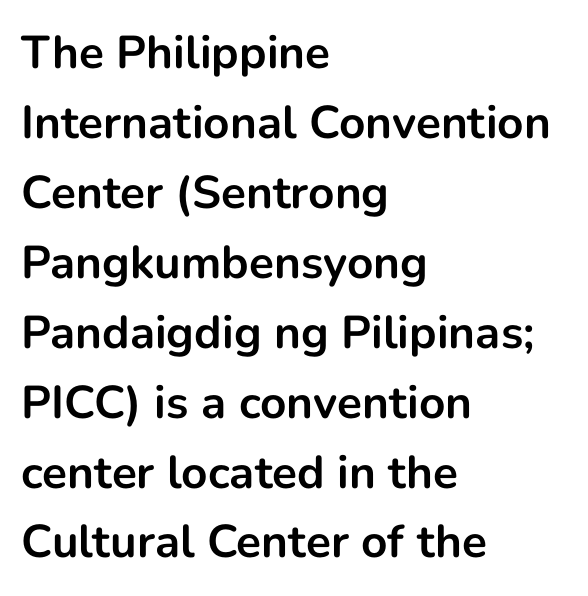
The image shows 46 px bold sans-serif type, upright; set left-aligned, normal line spacing (1.52x), normal letter spacing, not underlined; low stroke contrast and a medium x-height.
